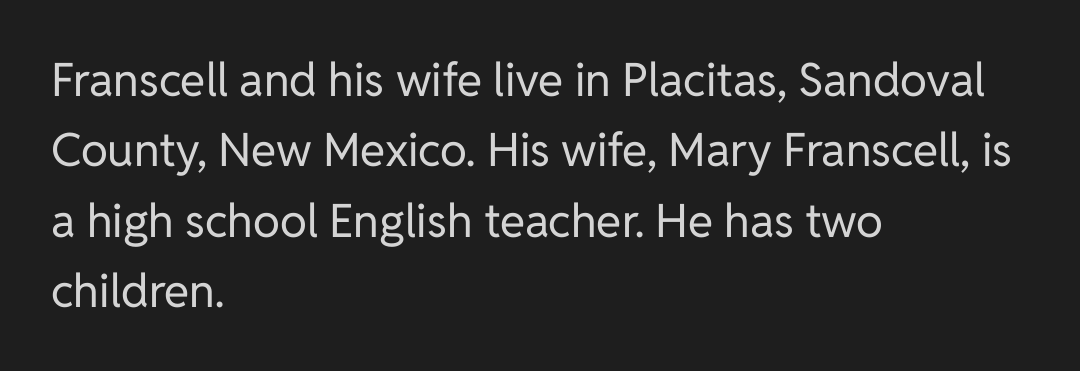
Q: Is the text bold? A: No.
Q: Is the text italic (slanted)? A: No, it is upright.
Q: Is the typeface a serif or a sans-serif typeface? A: Sans-serif.
Q: Is the text underlined? A: No.
Q: How is the paragraph aligned? A: Left-aligned.
Q: Is the spacing between letters normal or unusually wide? A: Normal.
Q: Is the spacing between lines tight, normal or loose? A: Normal.
Q: Width (condensed, normal, or wide)? A: Normal.
Q: Stroke contrast? A: Low.
Q: x-height? A: Medium.
Q: Monospaced? A: No.
